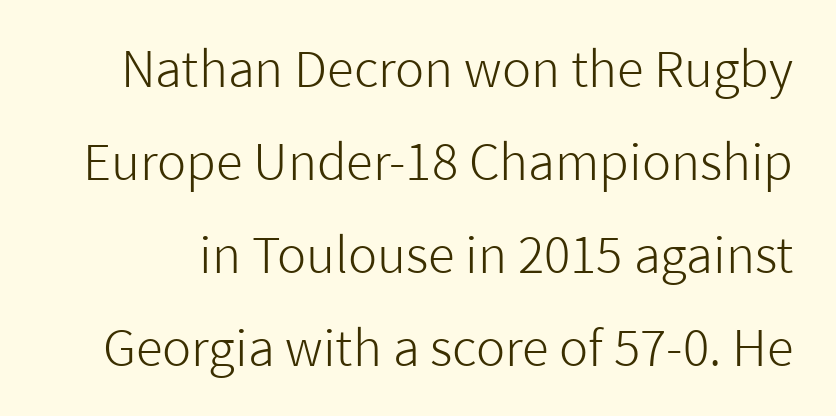
{"serif": "no", "italic": "no", "bold": "no", "weight": "light", "width": "normal", "stroke_contrast": "low", "x_height": "medium", "monospaced": "no", "underline": "no", "line_spacing": "loose", "line_spacing_ratio": 1.9, "letter_spacing": "normal", "letter_spacing_em": 0.0, "glyph_px": 49}
